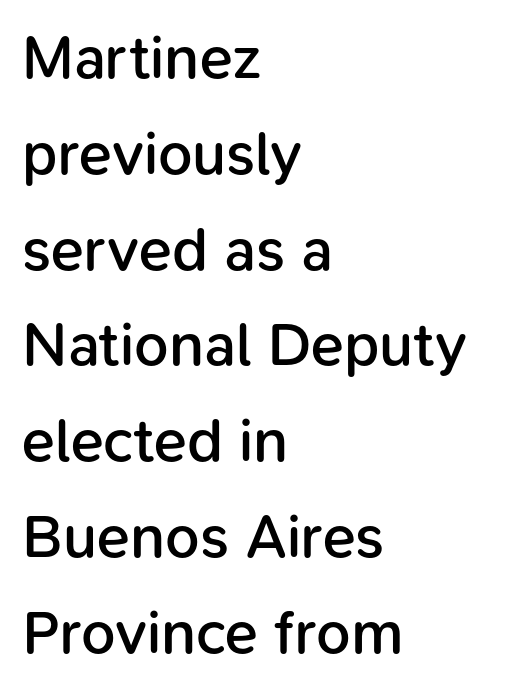
Style check: upright. In terms of leading, this rendering sits right in the middle. Font category for this specimen: sans-serif. The horizontal fit of the characters is conventional and even. Type without underlining.
